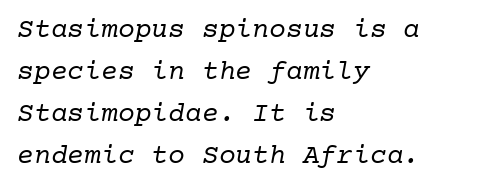
Does extra space separate the letters? No, they use regular spacing. This rendering features lettering with no underline. The characters display serif detailing at their extremities. The passage is arranged the way most books set body copy — flush left. A quiet, ordinary-to-light weight characterises the typeface.
